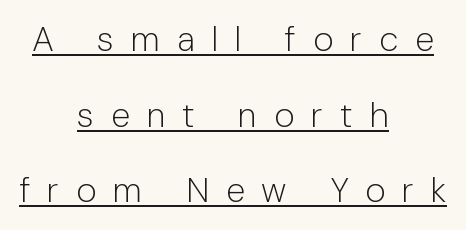
Q: Is the text bold? A: No.
Q: Is the text italic (slanted)? A: No, it is upright.
Q: Is the typeface a serif or a sans-serif typeface? A: Sans-serif.
Q: Is the text underlined? A: Yes.
Q: How is the paragraph aligned? A: Centered.
Q: Is the spacing between letters normal or unusually wide? A: Unusually wide.
Q: Is the spacing between lines tight, normal or loose? A: Loose.
Q: Width (condensed, normal, or wide)? A: Normal.
Q: Stroke contrast? A: Low.
Q: x-height? A: Medium.
Q: Monospaced? A: No.
